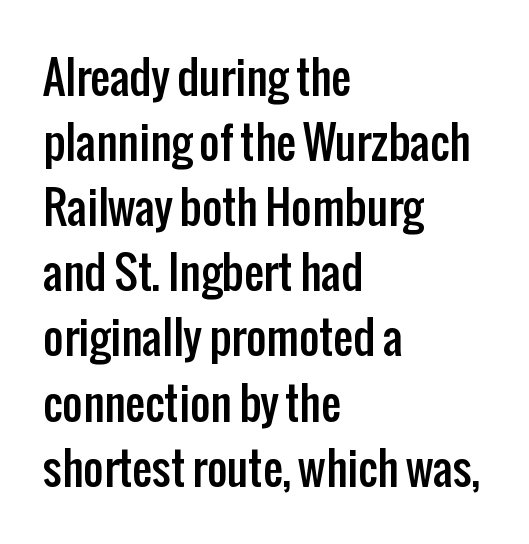
This rendering employs a face without finishing strokes, i.e., a sans-serif. Does the copy run flush right? No — it runs flush left. The rows are spaced the way most documents space them. No word sits above an underline. You could call the tracking neutral — neither tight nor loose.
